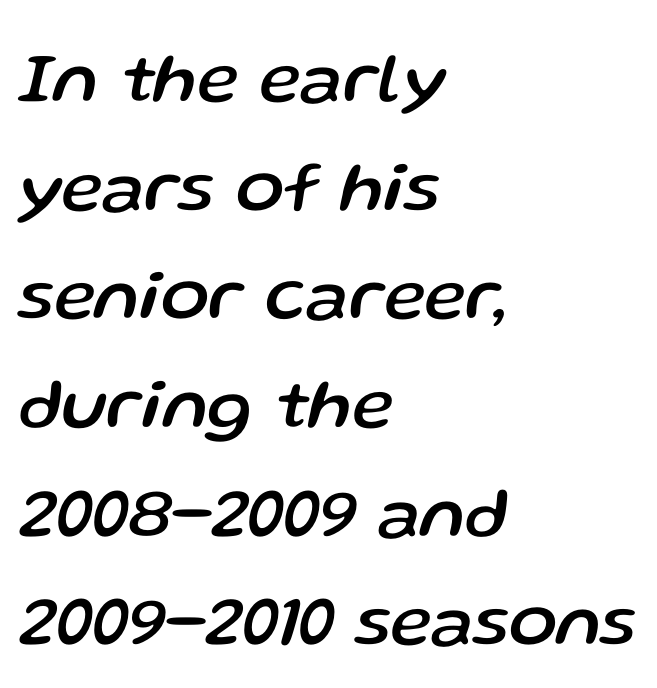
Q: Is the text italic (slanted)? A: Yes, it leans right by about 13 degrees.
Q: Is the text underlined? A: No.
Q: How is the paragraph aligned? A: Left-aligned.
Q: Is the spacing between letters normal or unusually wide? A: Normal.
Q: Is the spacing between lines tight, normal or loose? A: Normal.
Q: Width (condensed, normal, or wide)? A: Normal.
Q: Stroke contrast? A: Low.
Q: x-height? A: Medium.
Q: Monospaced? A: No.
